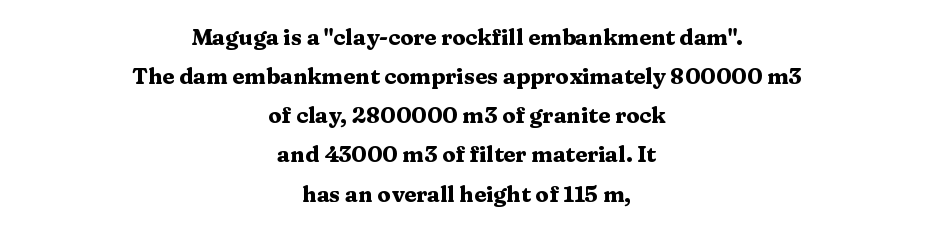
Q: Is the text bold? A: Yes.
Q: Is the text italic (slanted)? A: No, it is upright.
Q: Is the text underlined? A: No.
Q: How is the paragraph aligned? A: Centered.
Q: Is the spacing between letters normal or unusually wide? A: Normal.
